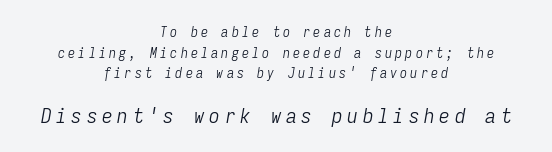
Caption: face not bold, strokes unweighted. Successive baselines arrive at the customary interval. The specimen reads as italic at a glance. Descenders hang freely into open space. Top chunk: small. Bottom chunk: large.
